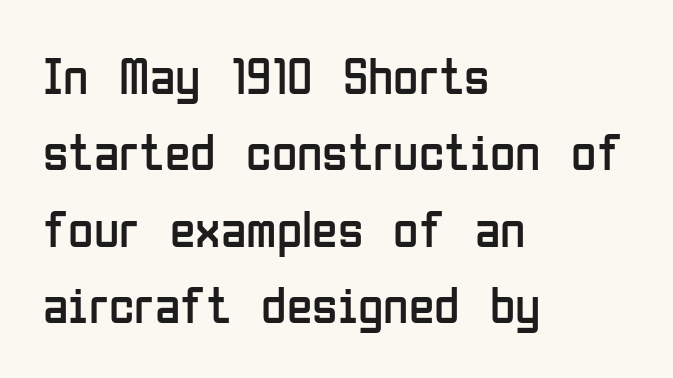
The image shows 52 px regular-weight, condensed sans-serif type, upright; set left-aligned, normal line spacing (1.47x), normal letter spacing, not underlined; low stroke contrast and a medium x-height.
